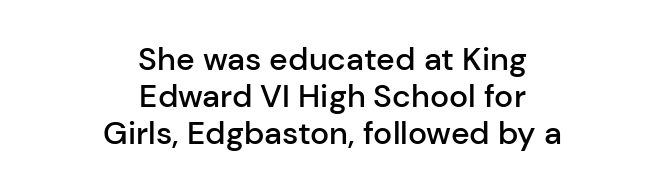
Descender tails drop into unmarked territory. The text block is weighted toward neither margin, spreading evenly from the middle. Nothing unusual about the tracking: characters are spaced as the font intends. Serifs: no, the terminals of the letterforms are clean. The letters are semibold — heavier than regular but short of a full bold.
